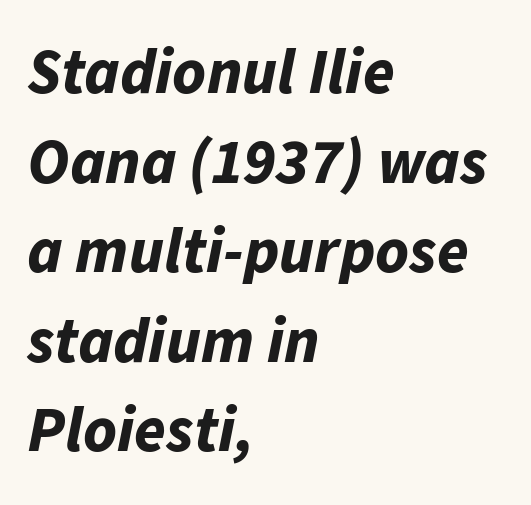
{"italic": "yes", "lean": "right", "slant_degrees": 11, "bold": "yes", "weight": "bold", "width": "normal", "stroke_contrast": "low", "x_height": "medium", "monospaced": "no", "underline": "no", "align": "left", "line_spacing": "normal", "line_spacing_ratio": 1.4, "letter_spacing": "normal", "letter_spacing_em": 0.0, "glyph_px": 64}
